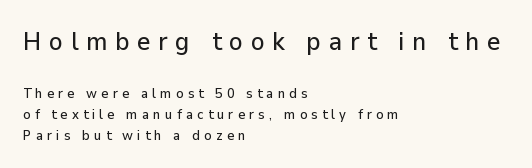
The image shows 26 px text type, upright; set left-aligned, normal line spacing (1.5x), unusually wide letter spacing (+0.29 em), not underlined; the first (top) block is 1.86x larger.
